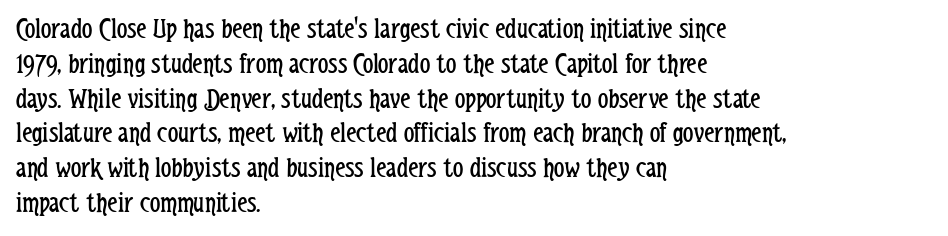
Q: Is the text bold? A: No.
Q: Is the text italic (slanted)? A: No, it is upright.
Q: Is the typeface a serif or a sans-serif typeface? A: Sans-serif.
Q: Is the text underlined? A: No.
Q: How is the paragraph aligned? A: Left-aligned.
Q: Is the spacing between letters normal or unusually wide? A: Normal.
Q: Width (condensed, normal, or wide)? A: Condensed.
Q: Stroke contrast? A: Low.
Q: x-height? A: Medium.
Q: Monospaced? A: No.
